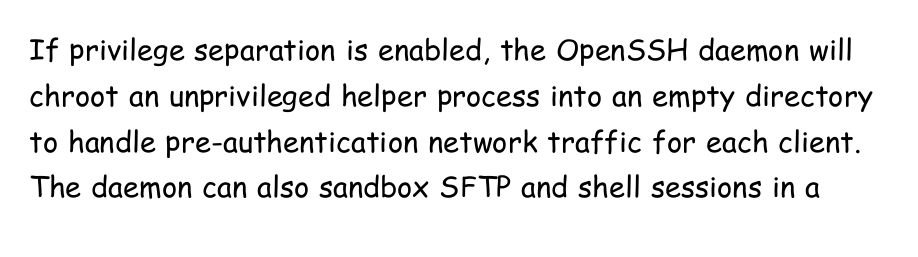
{"serif": "no", "italic": "no", "bold": "no", "weight": "regular", "width": "condensed", "stroke_contrast": "low", "x_height": "medium", "monospaced": "no", "underline": "no", "line_spacing": "normal", "line_spacing_ratio": 1.58, "letter_spacing": "normal", "letter_spacing_em": 0.0, "glyph_px": 29}
